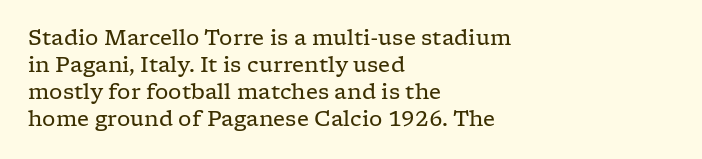
These lines keep a tight, regular rhythm from letter to letter. The rows are spaced the way most documents space them. Nothing heavy about these letters — not bold at all. A roman cut, with each character standing at attention. Check under the words: just untouched page. All the whitespace from short lines collects on the right.
